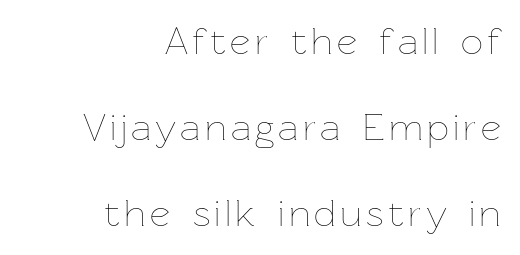
The image shows 39 px thin type, upright; set right-aligned, loose line spacing (2.21x), not underlined; low stroke contrast and a medium x-height.
